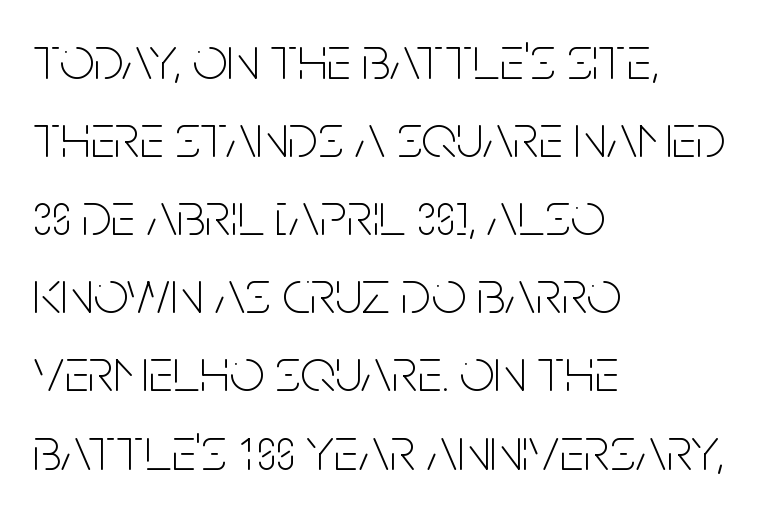
{"serif": "no", "italic": "no", "bold": "no", "weight": "thin", "width": "condensed", "stroke_contrast": "low", "x_height": "large", "monospaced": "no", "underline": "no", "align": "left", "line_spacing": "normal", "line_spacing_ratio": 1.26, "letter_spacing": "normal", "letter_spacing_em": 0.0, "glyph_px": 62}
